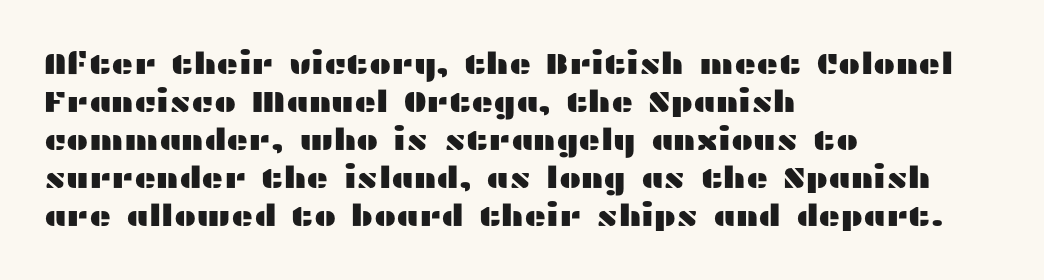
{"serif": "no", "italic": "no", "width": "wide", "stroke_contrast": "medium", "x_height": "medium", "monospaced": "no", "underline": "no", "align": "left", "line_spacing": "normal", "line_spacing_ratio": 1.27, "letter_spacing": "normal", "letter_spacing_em": 0.0, "glyph_px": 30}
